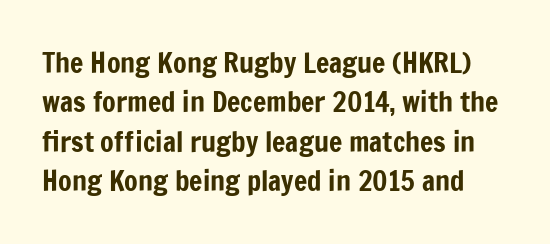
Q: Is the text italic (slanted)? A: No, it is upright.
Q: Is the typeface a serif or a sans-serif typeface? A: Sans-serif.
Q: Is the text underlined? A: No.
Q: Is the spacing between letters normal or unusually wide? A: Normal.
Q: Is the spacing between lines tight, normal or loose? A: Normal.
Q: Width (condensed, normal, or wide)? A: Condensed.
Q: Stroke contrast? A: Low.
Q: x-height? A: Medium.
Q: Monospaced? A: No.
